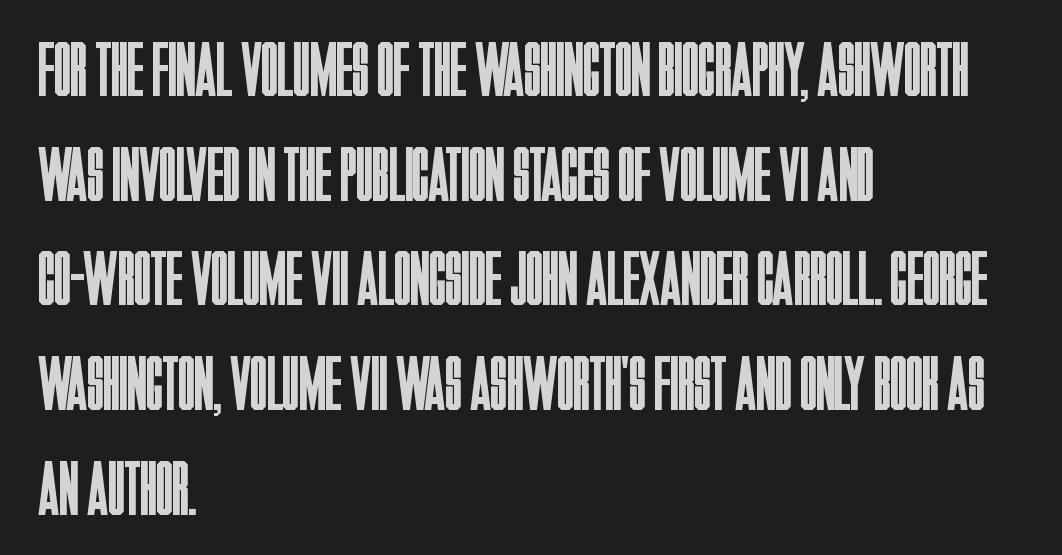
The image shows 77 px regular-weight, condensed sans-serif type, upright; set left-aligned, normal line spacing (1.36x), normal letter spacing, not underlined; low stroke contrast and a large x-height.
